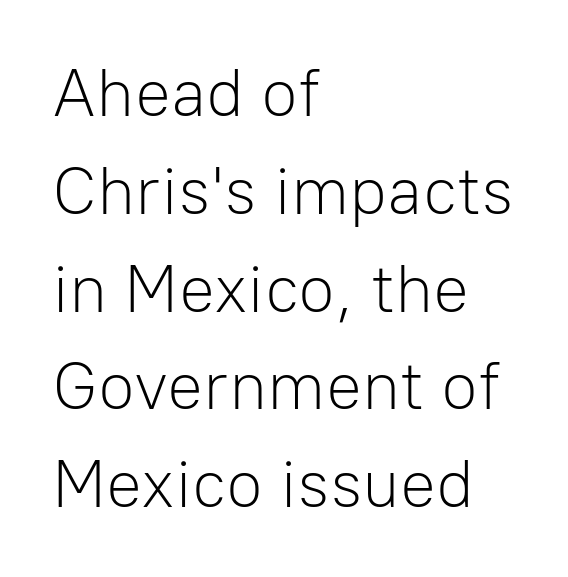
{"serif": "no", "italic": "no", "bold": "no", "weight": "light", "width": "normal", "stroke_contrast": "low", "x_height": "medium", "monospaced": "no", "underline": "no", "align": "left", "line_spacing": "normal", "line_spacing_ratio": 1.46, "letter_spacing": "normal", "letter_spacing_em": 0.0, "glyph_px": 67}
